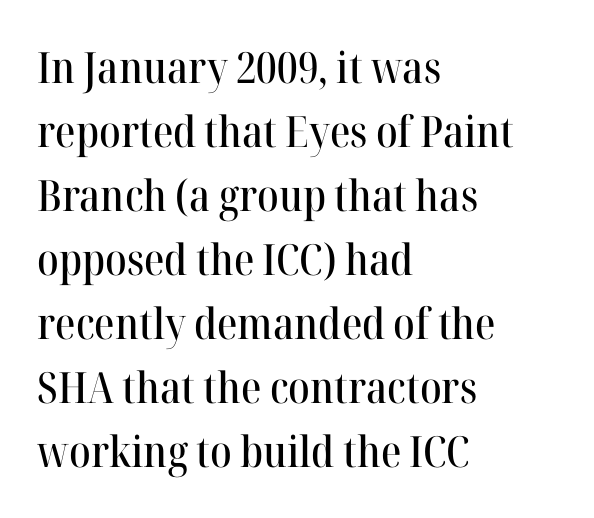
The image shows 43 px serif type, upright; set left-aligned, normal line spacing (1.49x), normal letter spacing, not underlined; high stroke contrast and a medium x-height.
